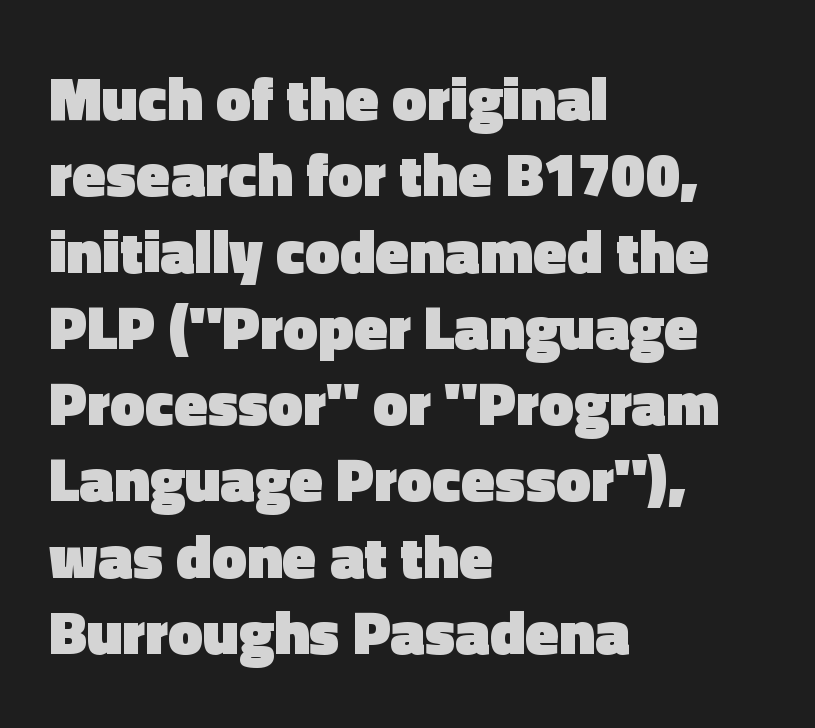
Q: Is the text bold? A: Yes.
Q: Is the text italic (slanted)? A: No, it is upright.
Q: Is the typeface a serif or a sans-serif typeface? A: Sans-serif.
Q: Is the text underlined? A: No.
Q: How is the paragraph aligned? A: Left-aligned.
Q: Is the spacing between letters normal or unusually wide? A: Normal.
Q: Width (condensed, normal, or wide)? A: Normal.
Q: x-height? A: Medium.
Q: Monospaced? A: No.
